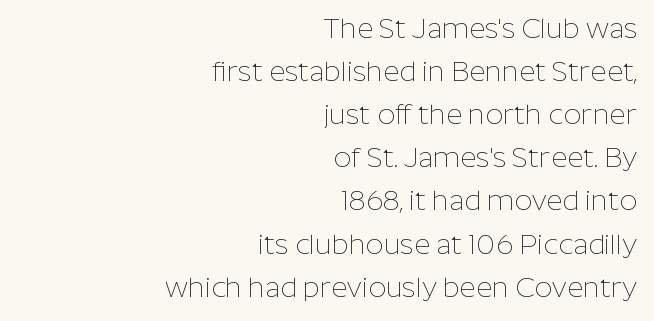
{"serif": "no", "italic": "no", "bold": "no", "weight": "thin", "width": "normal", "stroke_contrast": "low", "x_height": "medium", "monospaced": "no", "underline": "no", "align": "right", "line_spacing": "normal", "line_spacing_ratio": 1.54, "letter_spacing": "normal", "letter_spacing_em": 0.0, "glyph_px": 28}
